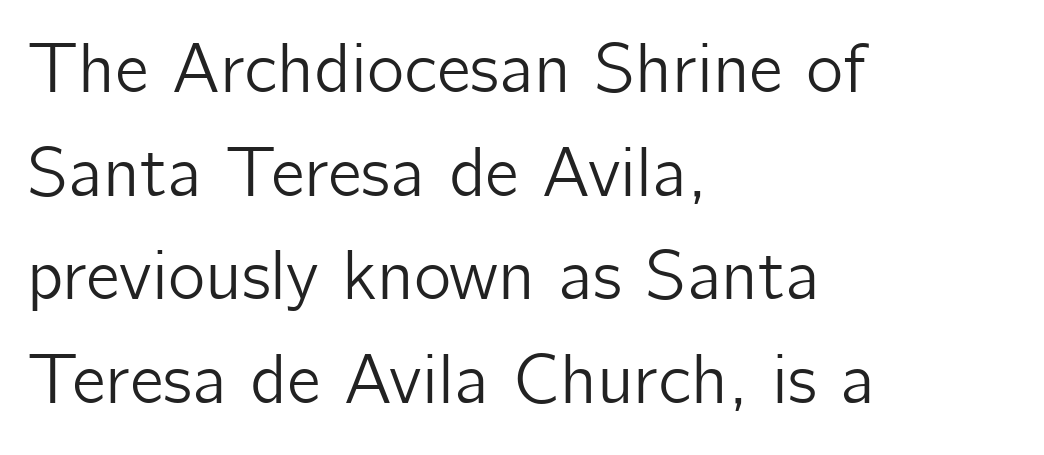
Character widths vary here, with narrow letters taking less room than wide ones. In terms of leading, this rendering sits right in the middle. Where is the straight margin? On the left. The lettering holds an erect, upright posture throughout. Between one letter and the next there's only the usual sliver of space.
